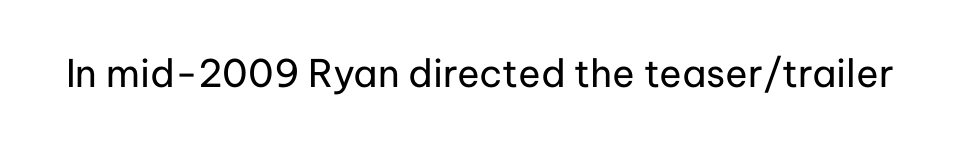
Q: Is the text bold? A: No.
Q: Is the text italic (slanted)? A: No, it is upright.
Q: Is the typeface a serif or a sans-serif typeface? A: Sans-serif.
Q: Is the text underlined? A: No.
Q: Is the spacing between letters normal or unusually wide? A: Normal.
Q: Width (condensed, normal, or wide)? A: Normal.
Q: Stroke contrast? A: Low.
Q: x-height? A: Medium.
Q: Monospaced? A: No.
